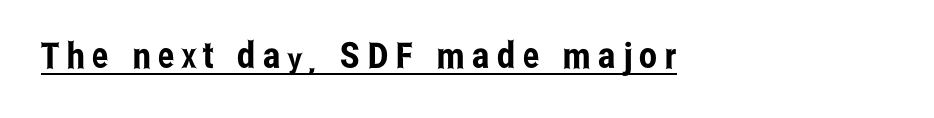
The image shows 36 px condensed sans-serif type, upright; set left-aligned, unusually wide letter spacing (+0.21 em), underlined; low stroke contrast and a medium x-height.
